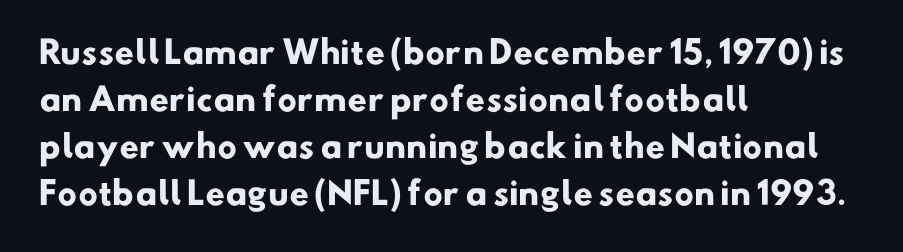
The image shows 31 px heavy sans-serif type; set left-aligned, normal line spacing (1.52x), normal letter spacing, not underlined; low stroke contrast and a small x-height.
